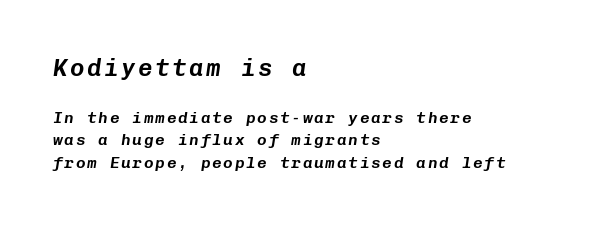
The image shows 24 px text type, italic (leaning right); set left-aligned, normal line spacing (1.43x), not underlined; the first (top) block is 1.5x larger.
